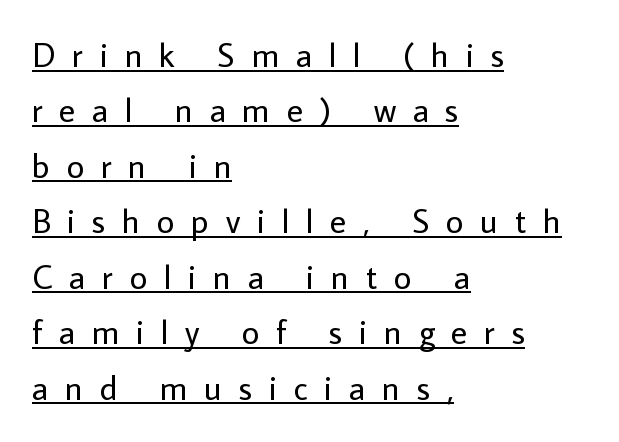
{"serif": "no", "italic": "no", "bold": "no", "weight": "regular", "width": "normal", "stroke_contrast": "low", "x_height": "medium", "monospaced": "no", "underline": "yes", "align": "left", "line_spacing": "normal", "line_spacing_ratio": 1.63, "letter_spacing": "wide", "letter_spacing_em": 0.49, "glyph_px": 34}
